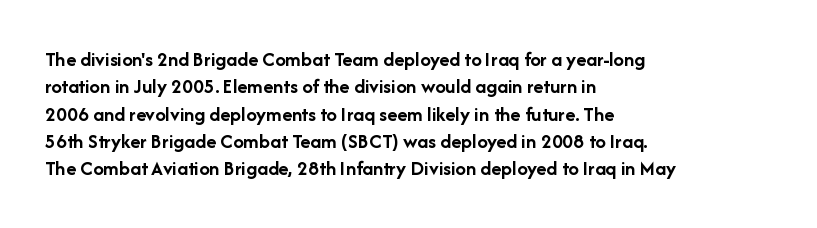
Q: Is the text bold? A: Yes.
Q: Is the text italic (slanted)? A: No, it is upright.
Q: Is the text underlined? A: No.
Q: How is the paragraph aligned? A: Left-aligned.
Q: Is the spacing between letters normal or unusually wide? A: Normal.
Q: Is the spacing between lines tight, normal or loose? A: Normal.
